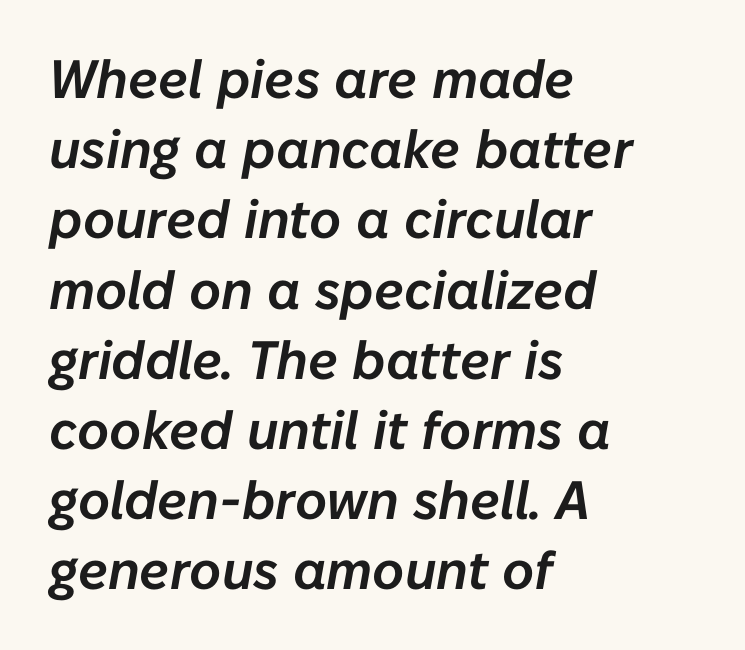
{"italic": "yes", "lean": "right", "slant_degrees": 10, "width": "normal", "stroke_contrast": "low", "x_height": "medium", "monospaced": "no", "underline": "no", "align": "left", "line_spacing": "normal", "line_spacing_ratio": 1.3, "letter_spacing": "normal", "letter_spacing_em": 0.0, "glyph_px": 54}
